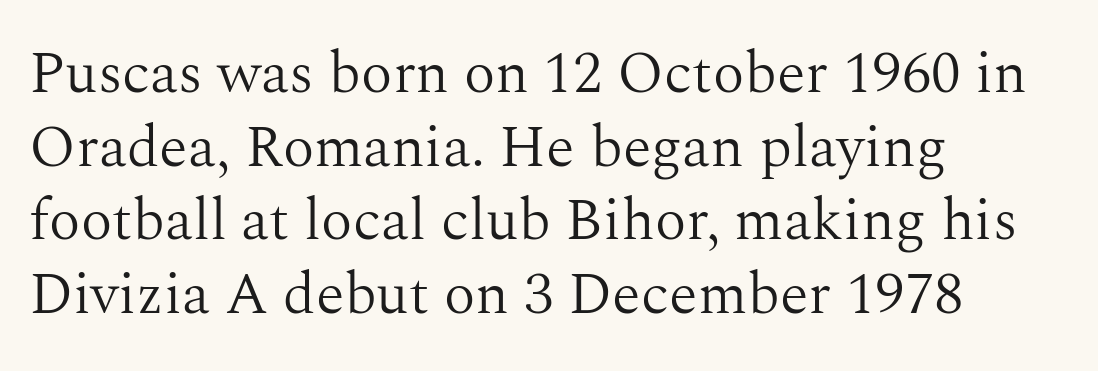
Horizontal bands of white between lines are of average thickness. Do the letters lean? They stand straight. Short and long lines alike share a common starting point at left. Short note: letters normally spaced.
